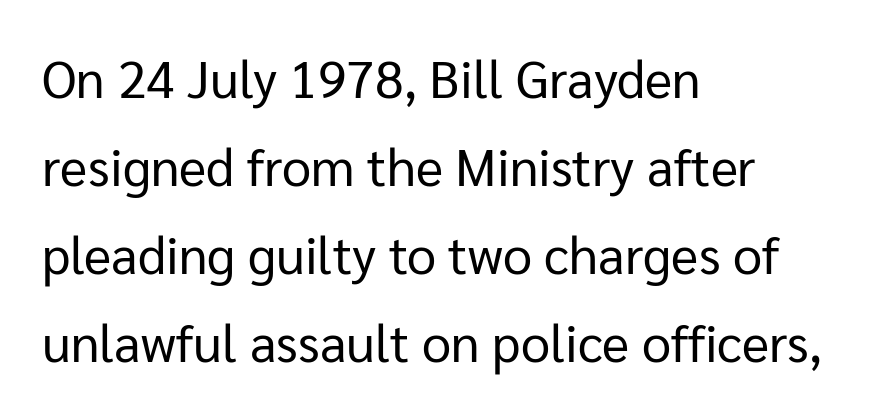
Q: Is the text bold? A: No.
Q: Is the text italic (slanted)? A: No, it is upright.
Q: Is the typeface a serif or a sans-serif typeface? A: Sans-serif.
Q: Is the text underlined? A: No.
Q: How is the paragraph aligned? A: Left-aligned.
Q: Is the spacing between letters normal or unusually wide? A: Normal.
Q: Is the spacing between lines tight, normal or loose? A: Normal.
Q: Width (condensed, normal, or wide)? A: Normal.
Q: Stroke contrast? A: Low.
Q: x-height? A: Medium.
Q: Monospaced? A: No.
